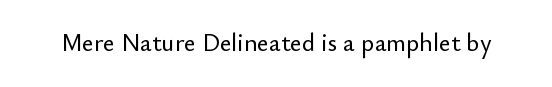
Q: Is the text italic (slanted)? A: No, it is upright.
Q: Is the text underlined? A: No.
Q: Is the spacing between letters normal or unusually wide? A: Normal.
